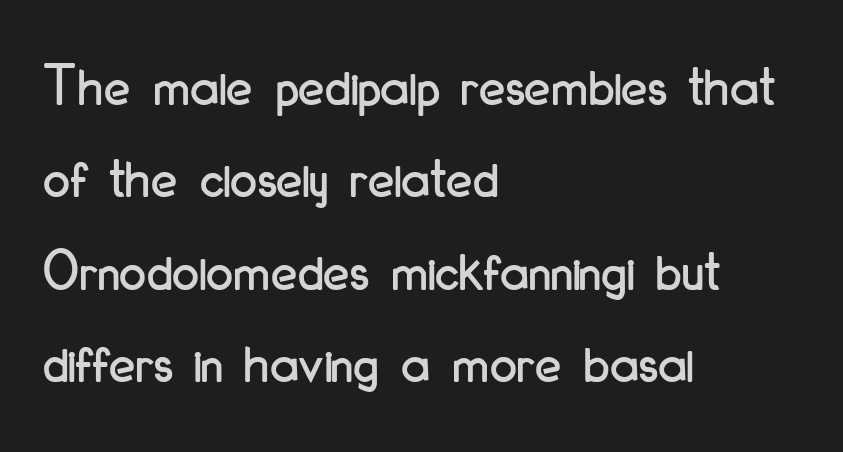
The foot of each line stays bare and open. Is this a fixed-width face? No — the glyphs have proportional, varying widths. The face used here is a sans, in the tradition of grotesques and geometrics. The letters sit at their default tracking, neither squeezed nor spread.
